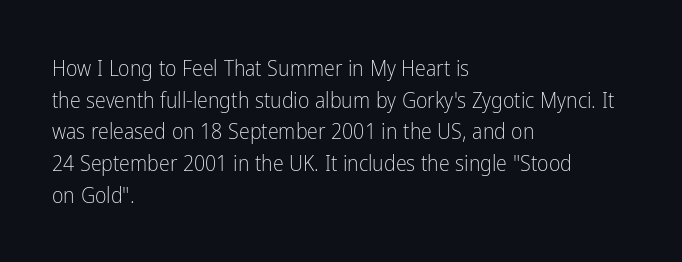
Q: Is the text bold? A: No.
Q: Is the text italic (slanted)? A: No, it is upright.
Q: Is the text underlined? A: No.
Q: How is the paragraph aligned? A: Left-aligned.
Q: Is the spacing between letters normal or unusually wide? A: Normal.
Q: Is the spacing between lines tight, normal or loose? A: Normal.
